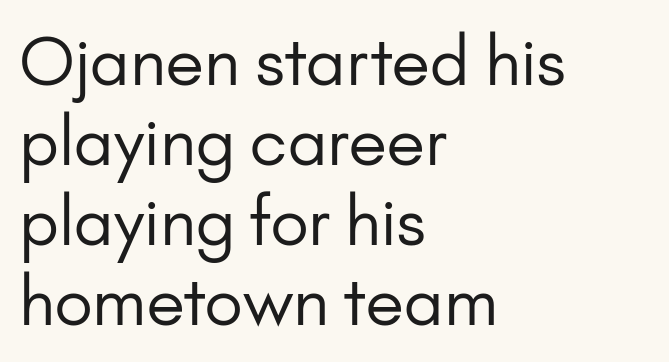
Here the designer chose a conventional face with non-uniform glyph widths. The designer went with a sans here, leaving each stem footless. Honestly, there is no underline to notice here at all. Observe the ordinary spacing: letters are neighbours, not strangers.
